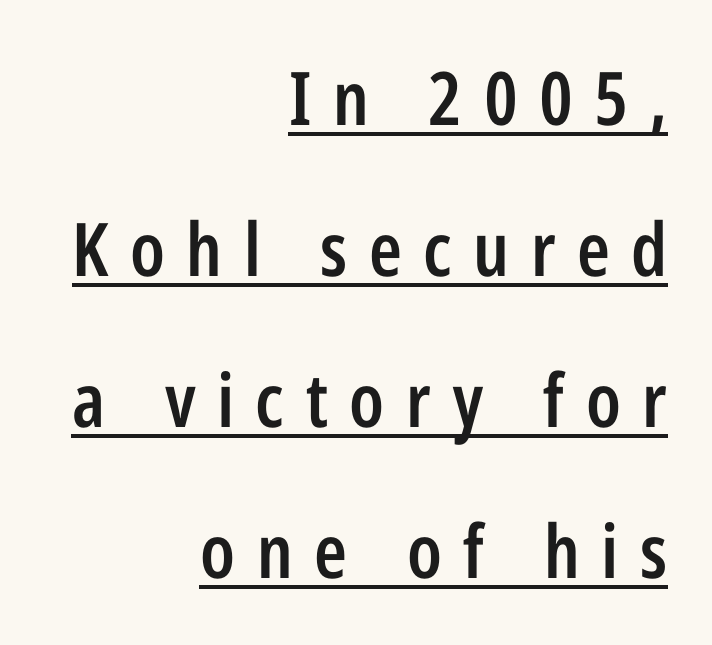
{"serif": "no", "italic": "no", "bold": "semi", "weight": "semibold", "width": "condensed", "stroke_contrast": "low", "x_height": "medium", "monospaced": "no", "underline": "yes", "align": "right", "line_spacing": "loose", "line_spacing_ratio": 2.04, "letter_spacing": "wide", "letter_spacing_em": 0.29, "glyph_px": 74}
